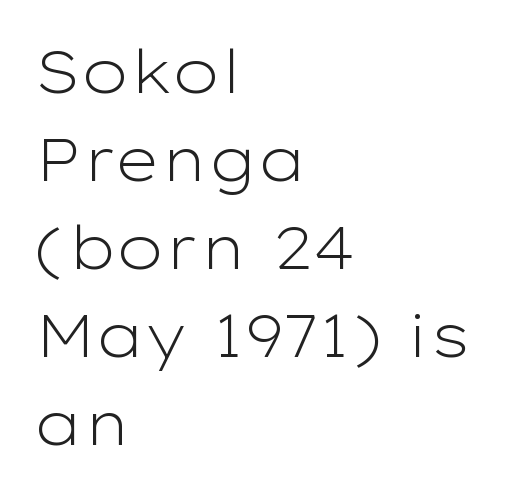
The image shows 59 px light, wide sans-serif type, upright; set left-aligned, normal line spacing (1.49x), normal letter spacing, not underlined; low stroke contrast and a medium x-height.
